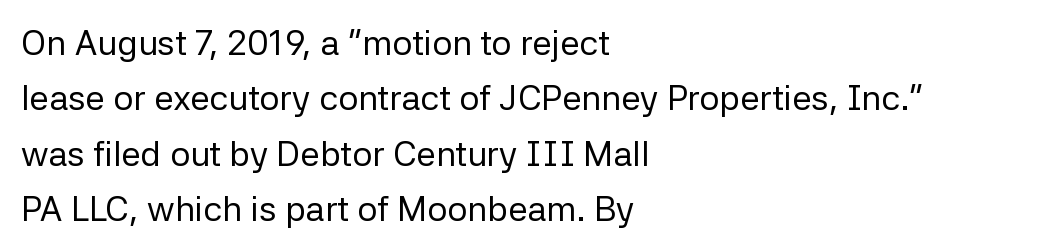
The image shows 35 px regular-weight sans-serif type, upright; set left-aligned, normal line spacing (1.58x), normal letter spacing, not underlined; low stroke contrast and a medium x-height.
